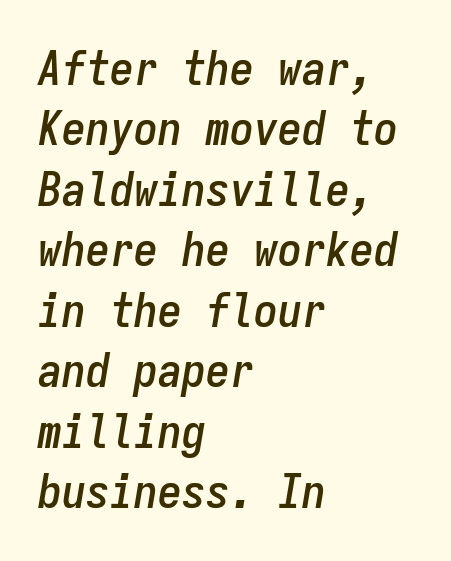
Think of a typewriter: that constant character pitch is what you see here. Slanted lettering throughout. Left-aligned paragraph, ragged on the right. Caption: standard tracking, unaltered.
